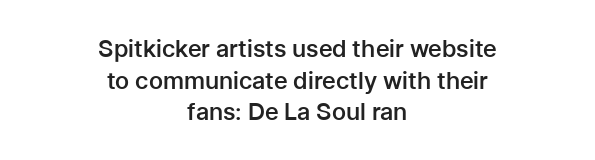
This rendering leaves character spacing at its baseline value. The glyphs are unaccompanied by any horizontal stroke below them. Typeset on center — no edge is straight. Look at the stroke-to-counter ratio: somewhat heavy, a semibold. This is roman type, the default non-slanted kind. Does the leading feel generous? No, just average.
